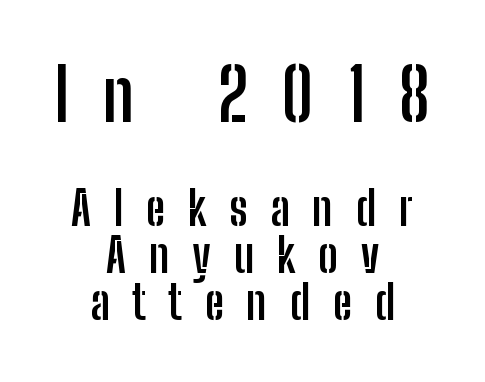
The image shows 72 px semibold, condensed sans-serif type, upright; set centered, tight line spacing (0.97x), unusually wide letter spacing (+0.47 em), not underlined; the first (top) block is 1.5x larger; low stroke contrast and a medium x-height.
